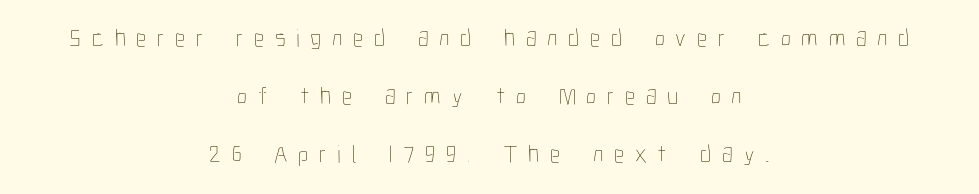
The image shows 25 px text type, upright; set centered, loose line spacing (2.33x), unusually wide letter spacing (+0.43 em), not underlined.
